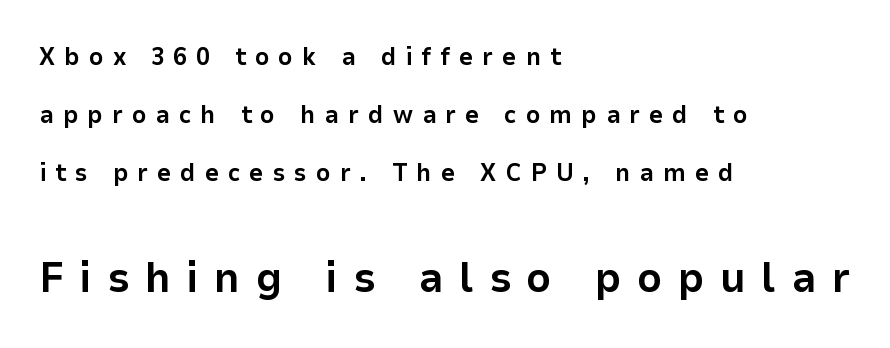
{"serif": "no", "italic": "no", "bold": "yes", "weight": "bold", "width": "normal", "stroke_contrast": "low", "x_height": "medium", "monospaced": "no", "underline": "no", "align": "left", "line_spacing": "loose", "line_spacing_ratio": 2.33, "letter_spacing": "wide", "letter_spacing_em": 0.36, "larger_block": "second", "size_ratio": 1.72, "glyph_px": 43}
